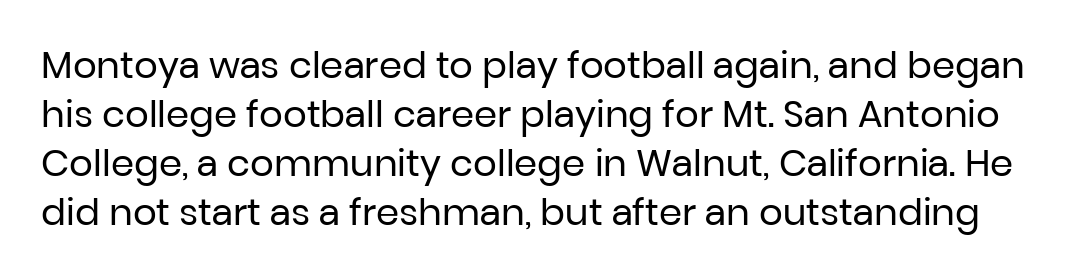
Q: Is the text bold? A: No.
Q: Is the text italic (slanted)? A: No, it is upright.
Q: Is the typeface a serif or a sans-serif typeface? A: Sans-serif.
Q: Is the text underlined? A: No.
Q: Is the spacing between letters normal or unusually wide? A: Normal.
Q: Is the spacing between lines tight, normal or loose? A: Normal.
Q: Width (condensed, normal, or wide)? A: Normal.
Q: Stroke contrast? A: Low.
Q: x-height? A: Medium.
Q: Monospaced? A: No.
